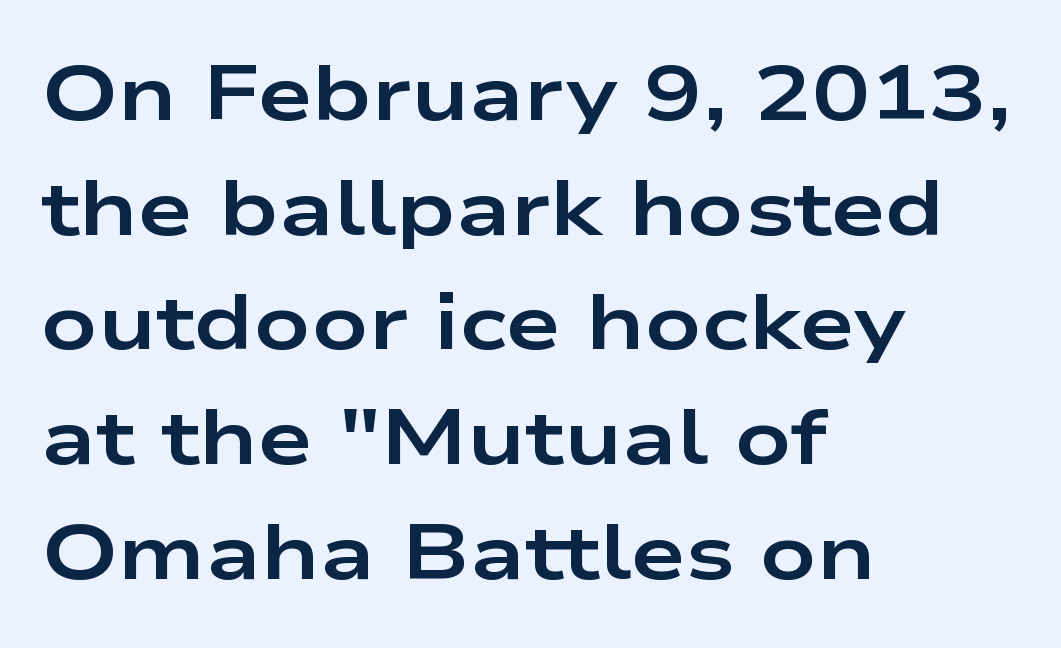
Q: Is the text bold? A: Yes.
Q: Is the text italic (slanted)? A: No, it is upright.
Q: Is the typeface a serif or a sans-serif typeface? A: Sans-serif.
Q: Is the text underlined? A: No.
Q: How is the paragraph aligned? A: Left-aligned.
Q: Is the spacing between letters normal or unusually wide? A: Normal.
Q: Is the spacing between lines tight, normal or loose? A: Normal.
Q: Width (condensed, normal, or wide)? A: Wide.
Q: Stroke contrast? A: Low.
Q: x-height? A: Medium.
Q: Monospaced? A: No.
